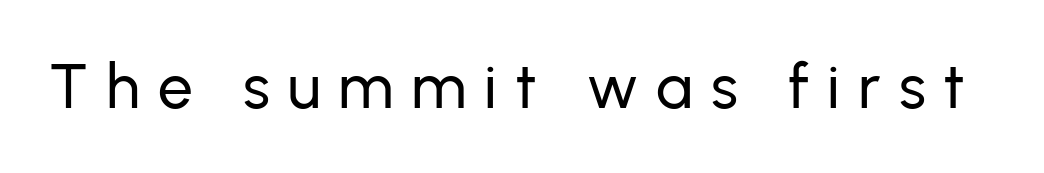
Check under the words: just untouched page. Are there feet on the stems? There aren't — it's a sans. Style check: upright. You could not count columns in this text — the font is proportionally spaced. What stands out about the letter spacing? Its width — letters are far apart.
